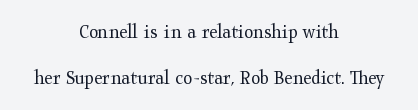
Q: Is the text bold? A: No.
Q: Is the text italic (slanted)? A: No, it is upright.
Q: Is the text underlined? A: No.
Q: How is the paragraph aligned? A: Centered.
Q: Is the spacing between letters normal or unusually wide? A: Normal.
Q: Is the spacing between lines tight, normal or loose? A: Loose.
